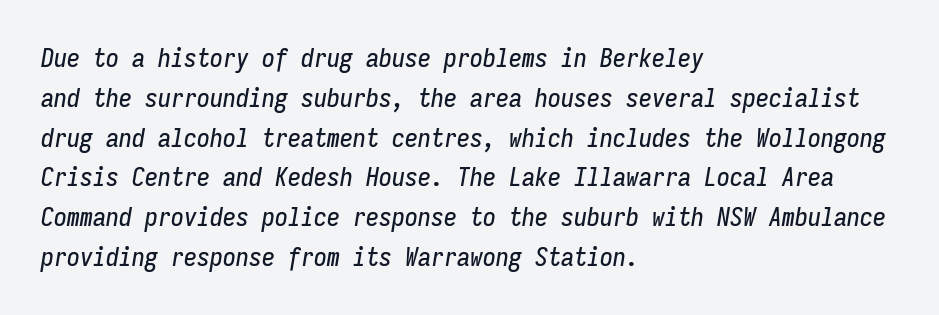
Q: Is the text italic (slanted)? A: Yes, it leans right by about 9 degrees.
Q: Is the text underlined? A: No.
Q: How is the paragraph aligned? A: Left-aligned.
Q: Is the spacing between letters normal or unusually wide? A: Normal.
Q: Is the spacing between lines tight, normal or loose? A: Normal.
